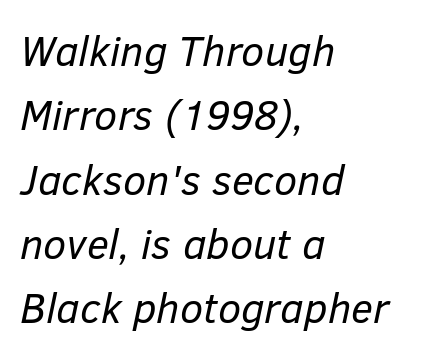
Bold? No — there's no thickening of the strokes. Just letters on the line, the space beneath them empty. Tracking here is standard; glyphs follow each other at the usual distance. Every character sits at an angle, as italics do.
